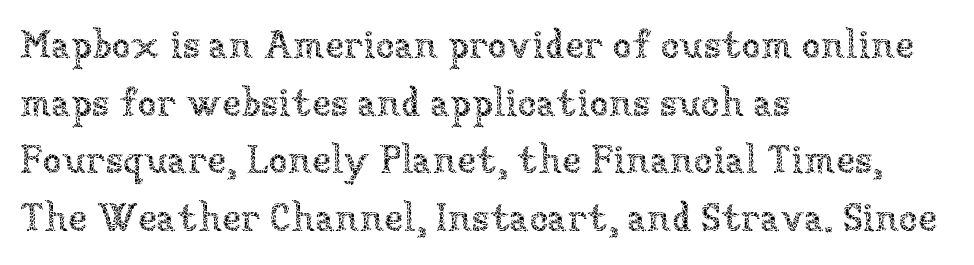
The image shows 39 px thin type, upright; set left-aligned, normal line spacing (1.48x), normal letter spacing, not underlined; low stroke contrast and a medium x-height.
